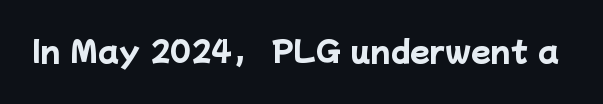
Q: Is the text bold? A: Yes.
Q: Is the typeface a serif or a sans-serif typeface? A: Sans-serif.
Q: Is the text underlined? A: No.
Q: Is the spacing between letters normal or unusually wide? A: Normal.
Q: Width (condensed, normal, or wide)? A: Normal.
Q: Stroke contrast? A: Low.
Q: x-height? A: Medium.
Q: Monospaced? A: No.
